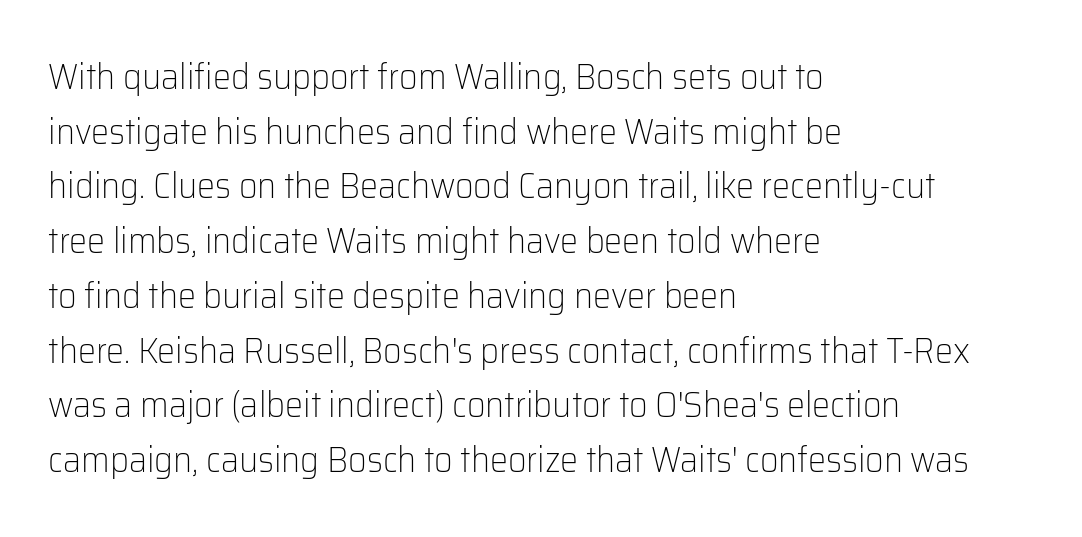
The passage shown is typed in a proportional face where columns would drift. Posture: upright roman. Check where the strokes stop: nothing finishes them off — pure sans. Tracking value appears to be zero — textbook default spacing. Lines of text with bare space underneath. Summary of weight: not heavy and not bold.
